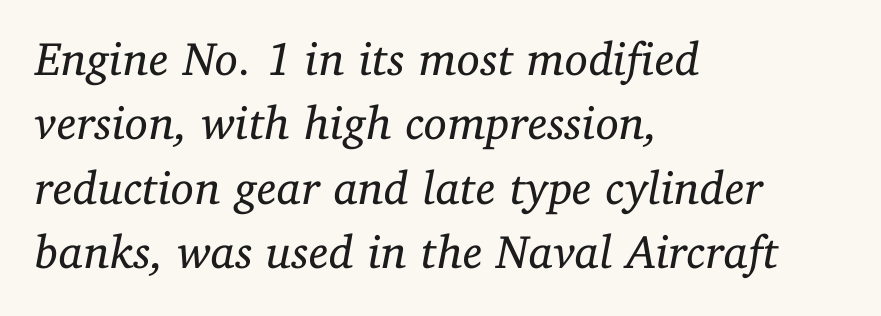
{"serif": "yes", "italic": "yes", "lean": "right", "slant_degrees": 11, "bold": "no", "weight": "regular", "width": "normal", "stroke_contrast": "low", "x_height": "medium", "monospaced": "no", "underline": "no", "align": "left", "line_spacing": "normal", "line_spacing_ratio": 1.37, "letter_spacing": "normal", "letter_spacing_em": 0.0, "glyph_px": 47}
